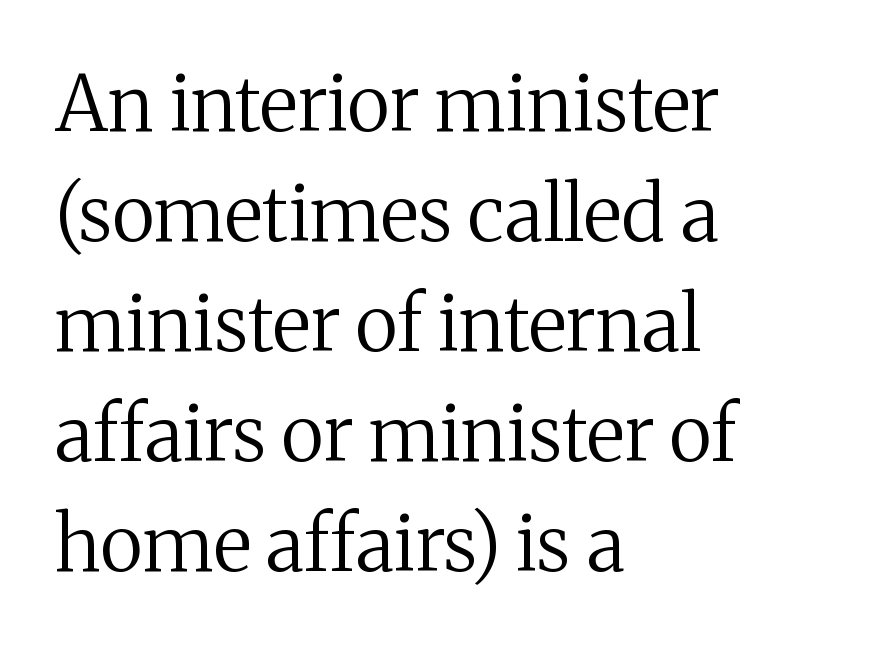
The image shows 77 px regular-weight serif type, upright; set left-aligned, normal line spacing (1.43x), normal letter spacing, not underlined; medium stroke contrast and a medium x-height.
